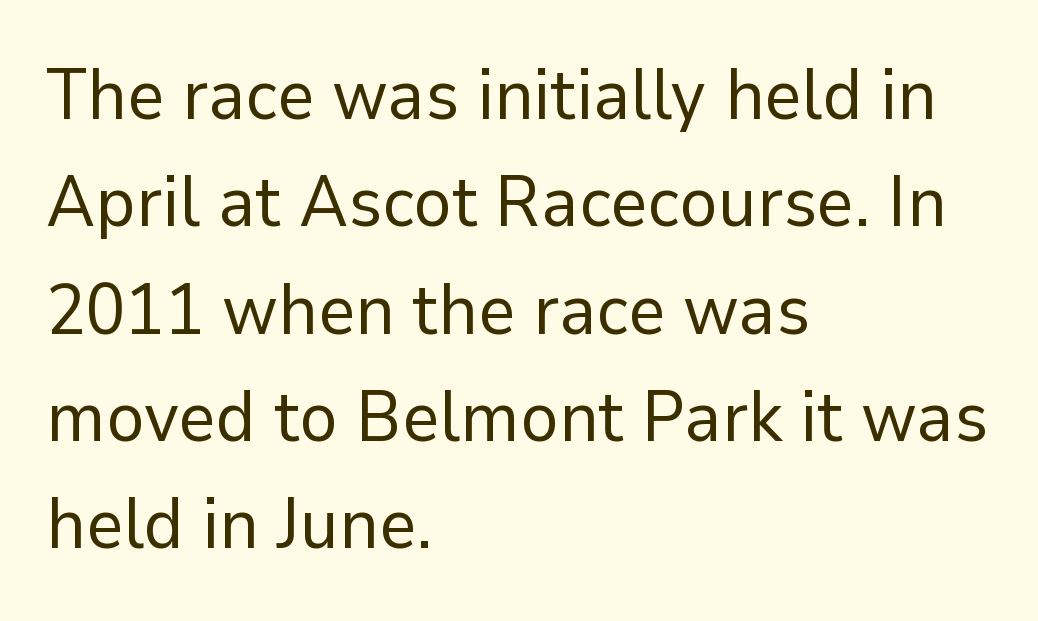
Q: Is the text bold? A: No.
Q: Is the text italic (slanted)? A: No, it is upright.
Q: Is the typeface a serif or a sans-serif typeface? A: Sans-serif.
Q: Is the text underlined? A: No.
Q: How is the paragraph aligned? A: Left-aligned.
Q: Is the spacing between letters normal or unusually wide? A: Normal.
Q: Is the spacing between lines tight, normal or loose? A: Normal.
Q: Width (condensed, normal, or wide)? A: Normal.
Q: Stroke contrast? A: Low.
Q: x-height? A: Medium.
Q: Monospaced? A: No.
